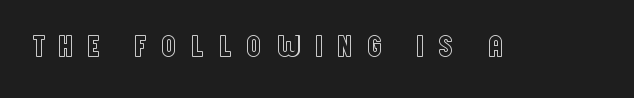
Q: Is the text italic (slanted)? A: No, it is upright.
Q: Is the text underlined? A: No.
Q: Is the spacing between letters normal or unusually wide? A: Unusually wide.
Q: Width (condensed, normal, or wide)? A: Condensed.
Q: x-height? A: Large.
Q: Monospaced? A: No.
